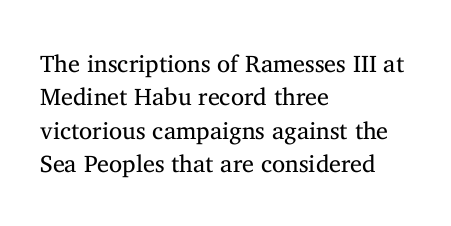
The letterforms sit at book weight or below. Posture: straight, roman, zero tilt. Tracking value appears to be zero — textbook default spacing. The passage shown stacks its lines at a standard gap. Is the block centered? No — it sits flush against the left margin. The foot of each line stays bare and open.
